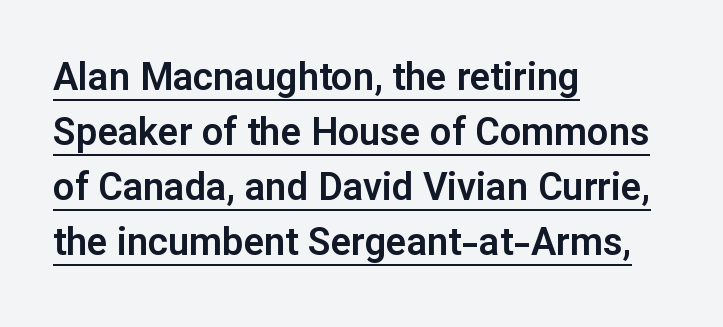
{"serif": "no", "italic": "no", "width": "normal", "stroke_contrast": "low", "x_height": "medium", "monospaced": "no", "underline": "yes", "align": "left", "line_spacing": "normal", "line_spacing_ratio": 1.45, "letter_spacing": "normal", "letter_spacing_em": 0.0, "glyph_px": 38}
